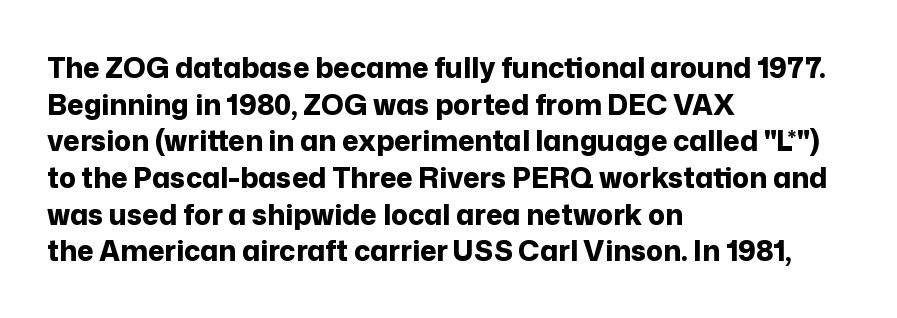
{"serif": "no", "italic": "no", "bold": "yes", "weight": "bold", "width": "normal", "stroke_contrast": "low", "x_height": "medium", "monospaced": "no", "underline": "no", "align": "left", "line_spacing": "normal", "line_spacing_ratio": 1.31, "letter_spacing": "normal", "letter_spacing_em": 0.0, "glyph_px": 28}
